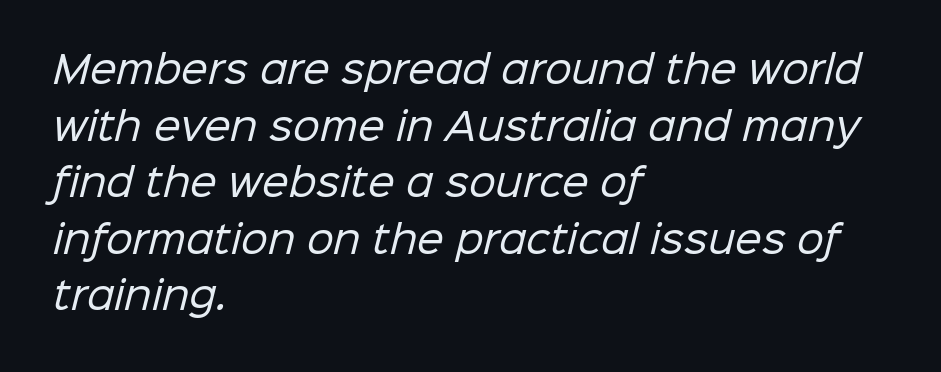
No chunkiness to these letters — they're not bold. The rendering uses a moderate line-height, typical for paragraphs. The ragged edge is on the right, which tells us the setting is flush left. The rendering shows plain stroke endings on the letterforms — a sans-serif design. Varying glyph widths throughout — classic text-font behaviour. Lines of text with bare space underneath.
